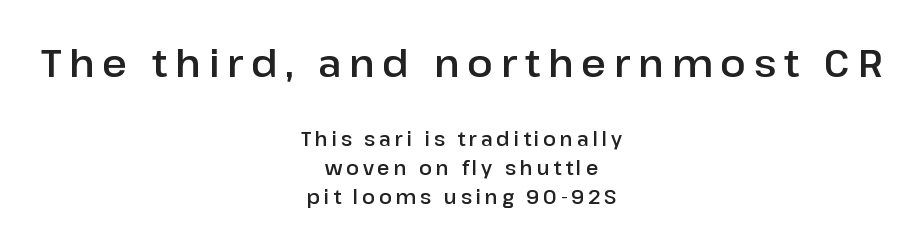
The image shows 38 px sans-serif type, upright; set centered, normal line spacing (1.54x), unusually wide letter spacing (+0.2 em), not underlined; the first (top) block is 2.0x larger; low stroke contrast and a medium x-height.
